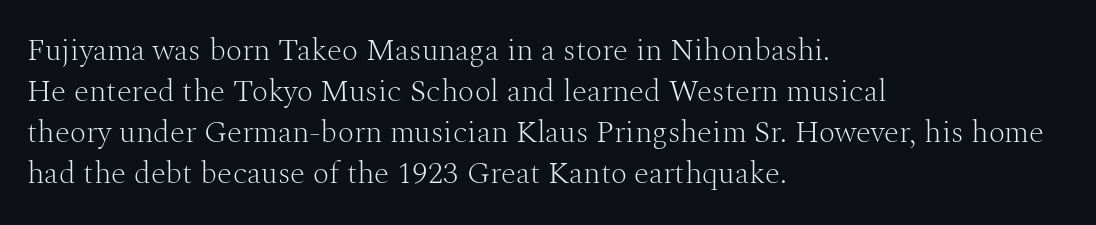
{"serif": "yes", "italic": "no", "bold": "no", "weight": "light", "width": "normal", "stroke_contrast": "medium", "x_height": "medium", "monospaced": "no", "underline": "no", "align": "left", "line_spacing": "normal", "line_spacing_ratio": 1.32, "letter_spacing": "normal", "letter_spacing_em": 0.0, "glyph_px": 31}
